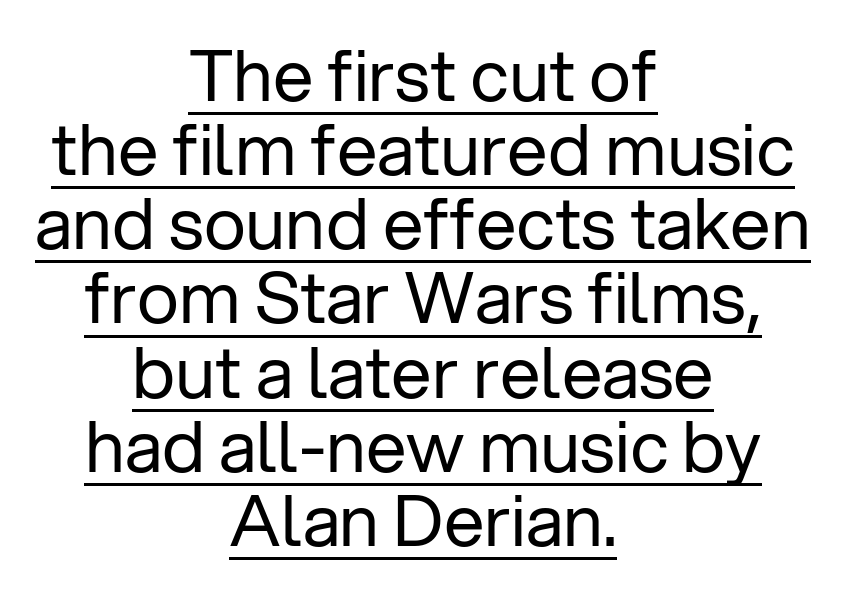
{"serif": "no", "italic": "no", "bold": "no", "weight": "regular", "width": "normal", "stroke_contrast": "low", "x_height": "medium", "monospaced": "no", "underline": "yes", "align": "center", "line_spacing": "tight", "line_spacing_ratio": 1.03, "letter_spacing": "normal", "letter_spacing_em": 0.0, "glyph_px": 72}
